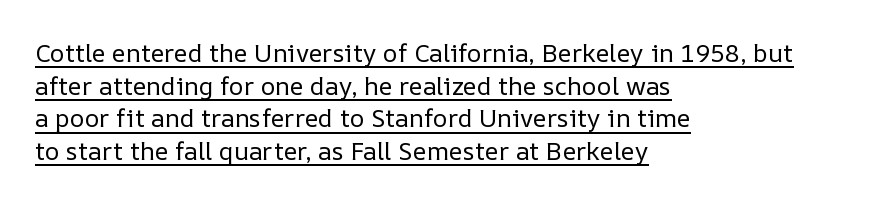
The image shows 25 px text type, upright; set left-aligned, normal line spacing (1.31x), normal letter spacing, underlined.
